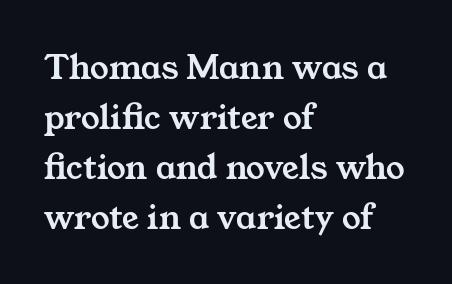
Q: Is the typeface a serif or a sans-serif typeface? A: Serif.
Q: Is the text underlined? A: No.
Q: How is the paragraph aligned? A: Left-aligned.
Q: Is the spacing between letters normal or unusually wide? A: Normal.
Q: Is the spacing between lines tight, normal or loose? A: Normal.
Q: Width (condensed, normal, or wide)? A: Wide.
Q: Stroke contrast? A: Medium.
Q: x-height? A: Medium.
Q: Monospaced? A: No.
